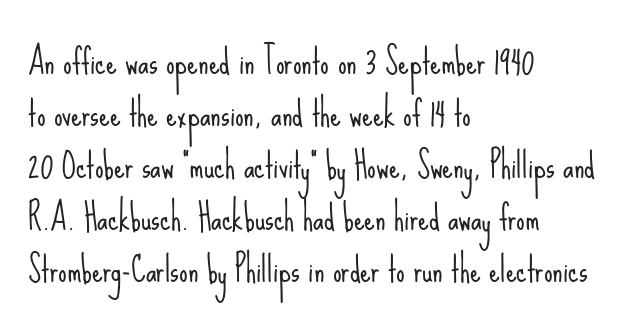
The image shows 34 px light, condensed sans-serif type, upright; set left-aligned, normal line spacing (1.53x), normal letter spacing, not underlined; low stroke contrast and a small x-height.
